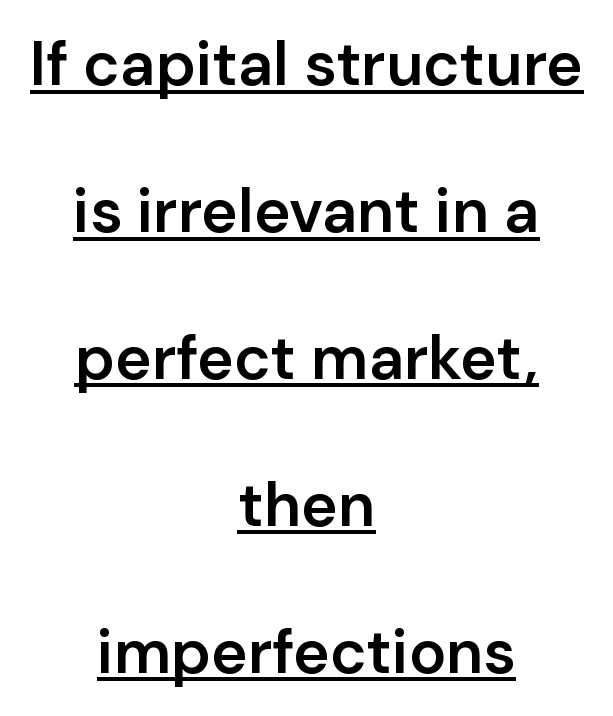
Is there much room between lines? Yes — plenty of vertical air separates them. You could not count columns in this text — the font is proportionally spaced. Centered paragraph, ragged on both sides. The text was rendered using a sans face with plain stroke endings. Notice how the stems are strictly vertical — no italics here.
